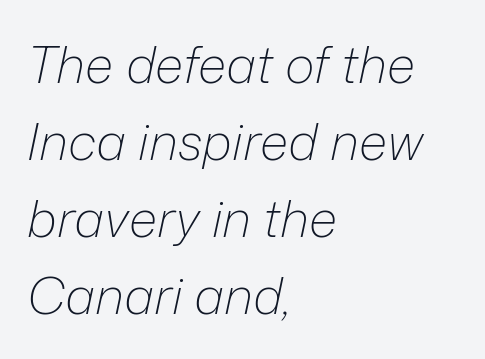
Yep, that's italic — everything's leaning. Every row of glyphs begins at an identical x-position on the left. The cut favours lightness, reaching ordinary text weight at its darkest. Type without underlining.
